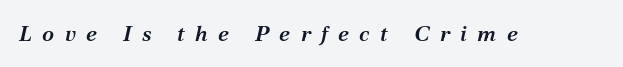
The image shows 22 px text type, italic (leaning right); set unusually wide letter spacing (+0.47 em), not underlined.
